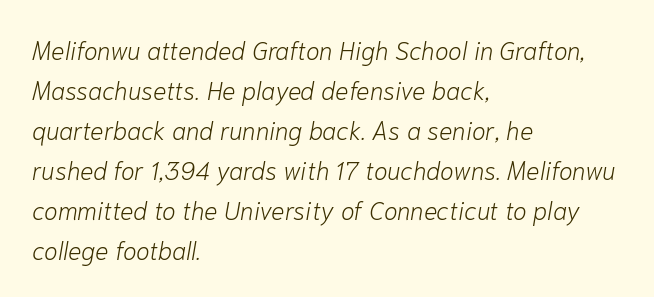
{"italic": "yes", "lean": "right", "slant_degrees": 10, "bold": "no", "underline": "no", "align": "left", "line_spacing": "normal", "line_spacing_ratio": 1.6, "letter_spacing": "normal", "letter_spacing_em": 0.0, "glyph_px": 25}
